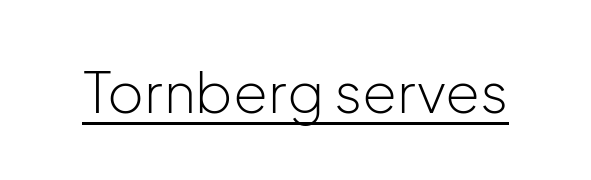
Q: Is the text bold? A: No.
Q: Is the text italic (slanted)? A: No, it is upright.
Q: Is the typeface a serif or a sans-serif typeface? A: Sans-serif.
Q: Is the text underlined? A: Yes.
Q: Is the spacing between letters normal or unusually wide? A: Normal.
Q: Width (condensed, normal, or wide)? A: Normal.
Q: Stroke contrast? A: Low.
Q: x-height? A: Medium.
Q: Monospaced? A: No.
